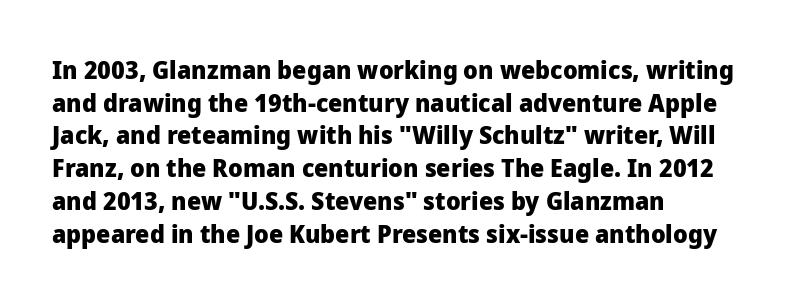
The image shows 25 px bold type, upright; set left-aligned, normal line spacing (1.31x), normal letter spacing, not underlined.
